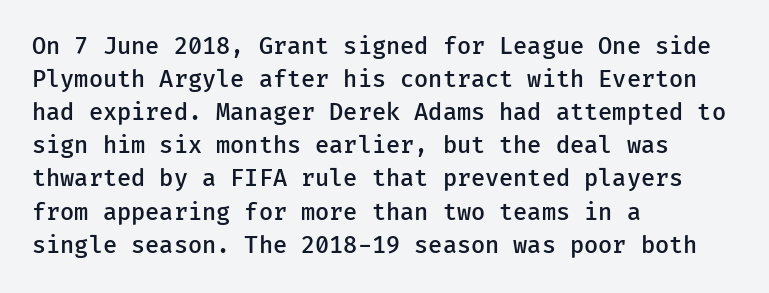
{"italic": "no", "bold": "semi", "underline": "no", "align": "left", "line_spacing": "normal", "line_spacing_ratio": 1.44, "letter_spacing": "normal", "letter_spacing_em": 0.0, "glyph_px": 23}
